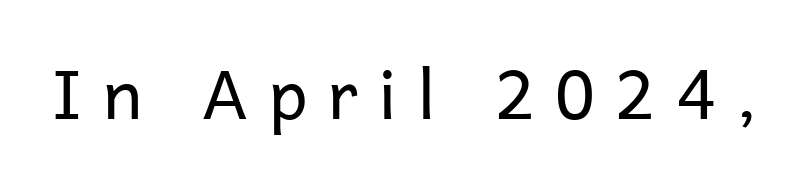
The image shows 68 px regular-weight sans-serif type, upright; set unusually wide letter spacing (+0.3 em), not underlined; low stroke contrast and a medium x-height.
